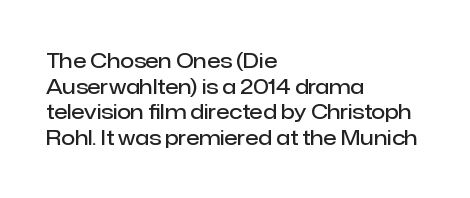
The image shows 20 px text type, upright; set left-aligned, normal line spacing (1.28x), normal letter spacing, not underlined.
